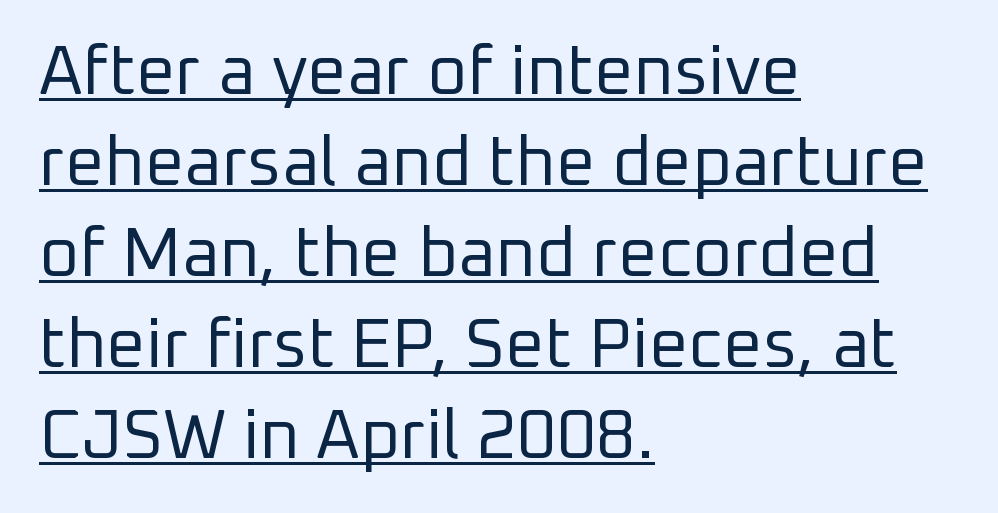
Underline: present. Letterform terminals end flat and unadorned throughout the passage. Upright lettering throughout. Stems here are at most as thick as an everyday book face. No extra tracking has been applied to these lines.
